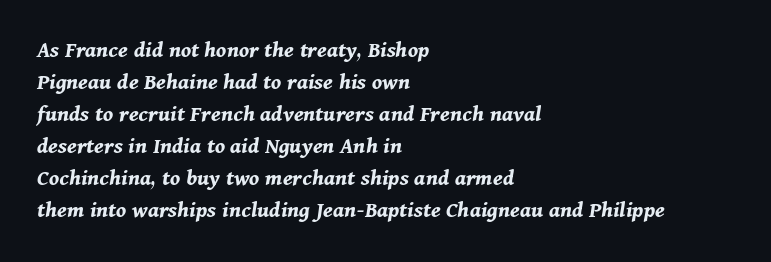
{"italic": "yes", "lean": "right", "slant_degrees": 11, "bold": "yes", "underline": "no", "align": "left", "line_spacing": "normal", "line_spacing_ratio": 1.33, "letter_spacing": "normal", "letter_spacing_em": 0.0, "glyph_px": 24}
